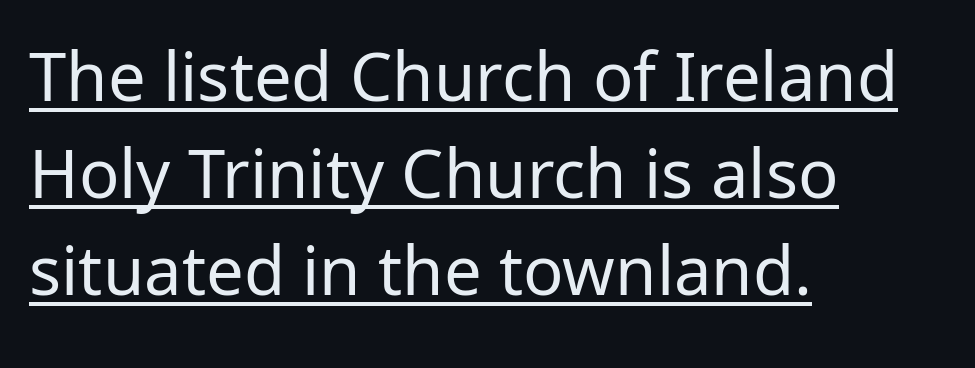
The image shows 67 px regular-weight sans-serif type, upright; set left-aligned, normal line spacing (1.45x), normal letter spacing, underlined; low stroke contrast and a medium x-height.
